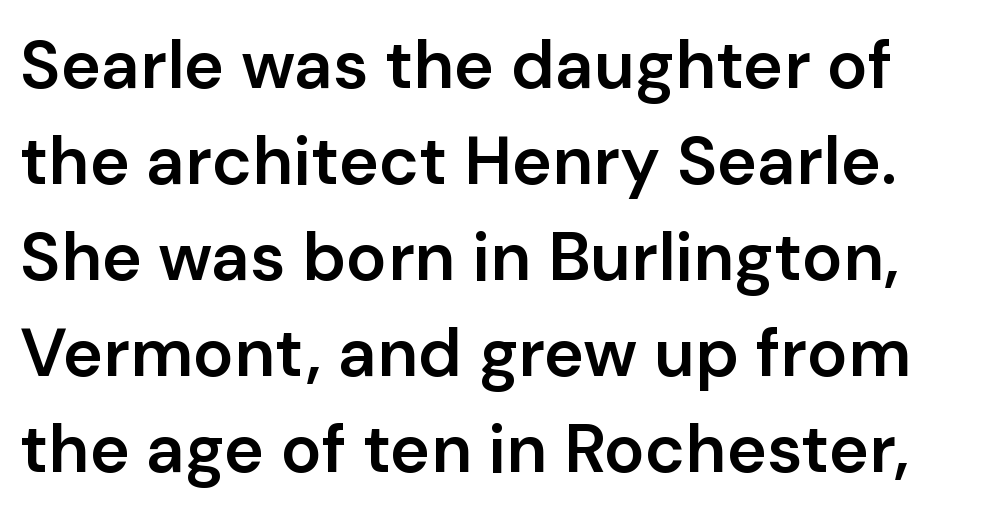
{"serif": "no", "italic": "no", "bold": "semi", "weight": "semibold", "width": "normal", "stroke_contrast": "low", "x_height": "medium", "monospaced": "no", "underline": "no", "line_spacing": "normal", "line_spacing_ratio": 1.41, "letter_spacing": "normal", "letter_spacing_em": 0.0, "glyph_px": 68}
